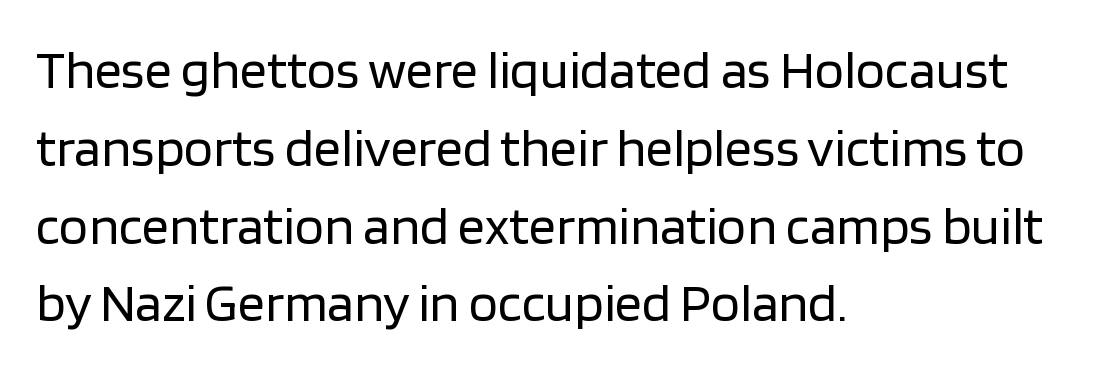
Line beginnings align vertically; line endings do not. The letterforms sit shoulder to shoulder at normal distance. Note the varied advance widths — an 'i' is clearly narrower than an 'm'. This sample uses an upright cut, with every glyph sitting square on the baseline.
